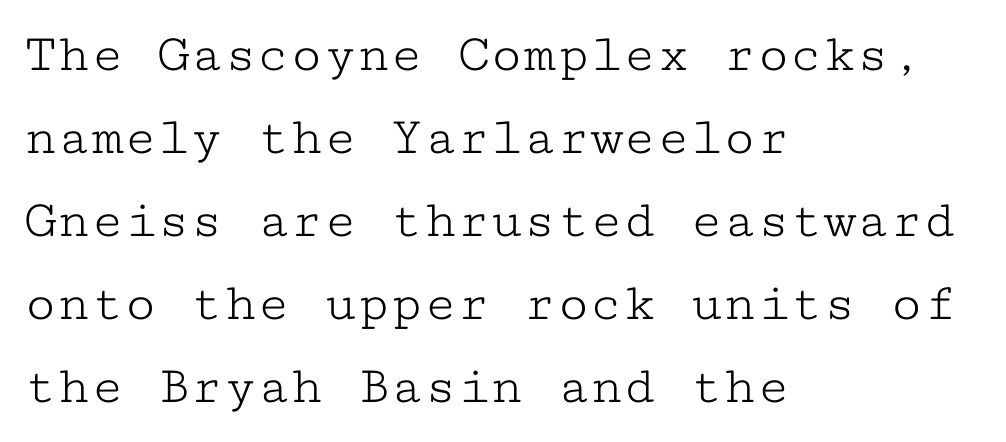
Honestly, the letter spacing is just normal — you wouldn't notice it. Vertical strokes here are truly vertical. The font family rendered here belongs to the serif group. The font is comparable to plain body text, perhaps lighter. These lines stack with their left ends in a neat column.
